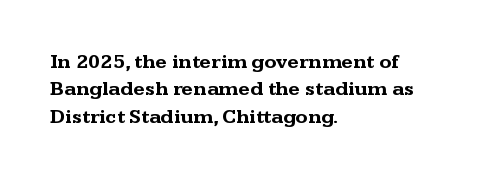
The image shows 20 px bold type, upright; set left-aligned, normal line spacing (1.37x), normal letter spacing, not underlined.
